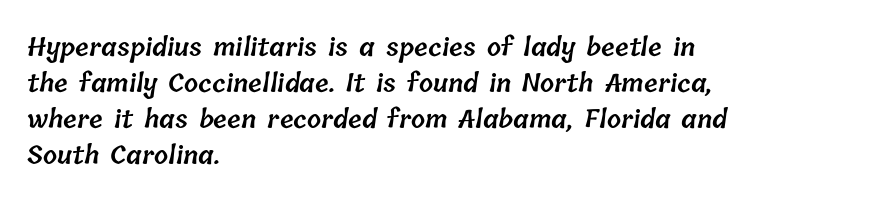
The image shows 25 px text type; set left-aligned, normal line spacing (1.44x), normal letter spacing, not underlined.
